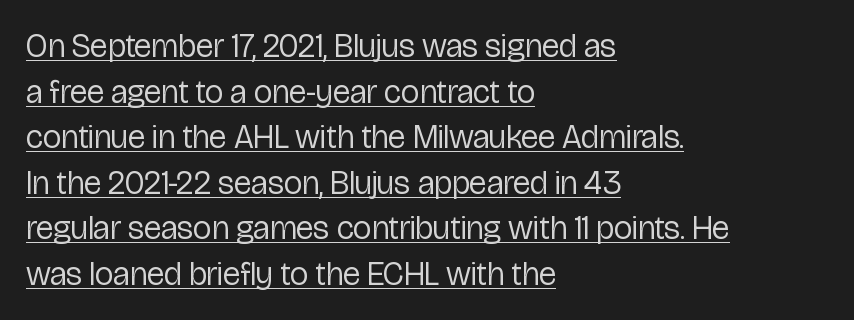
The image shows 33 px regular-weight, condensed sans-serif type, upright; set left-aligned, normal line spacing (1.38x), normal letter spacing, underlined; low stroke contrast and a medium x-height.
